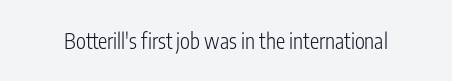
{"italic": "no", "bold": "no", "underline": "no", "letter_spacing": "normal", "letter_spacing_em": 0.0, "glyph_px": 21}
